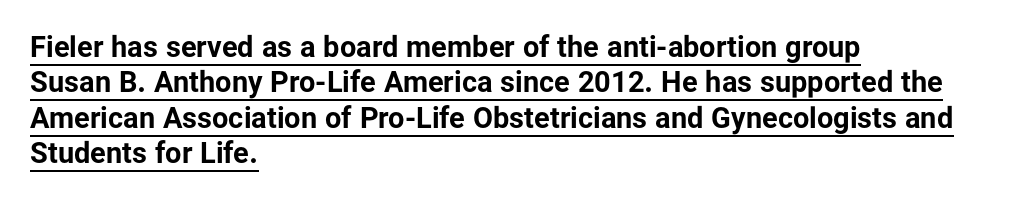
Q: Is the text bold? A: Yes.
Q: Is the text italic (slanted)? A: No, it is upright.
Q: Is the typeface a serif or a sans-serif typeface? A: Sans-serif.
Q: Is the text underlined? A: Yes.
Q: How is the paragraph aligned? A: Left-aligned.
Q: Is the spacing between letters normal or unusually wide? A: Normal.
Q: Width (condensed, normal, or wide)? A: Normal.
Q: Stroke contrast? A: Low.
Q: x-height? A: Medium.
Q: Monospaced? A: No.
